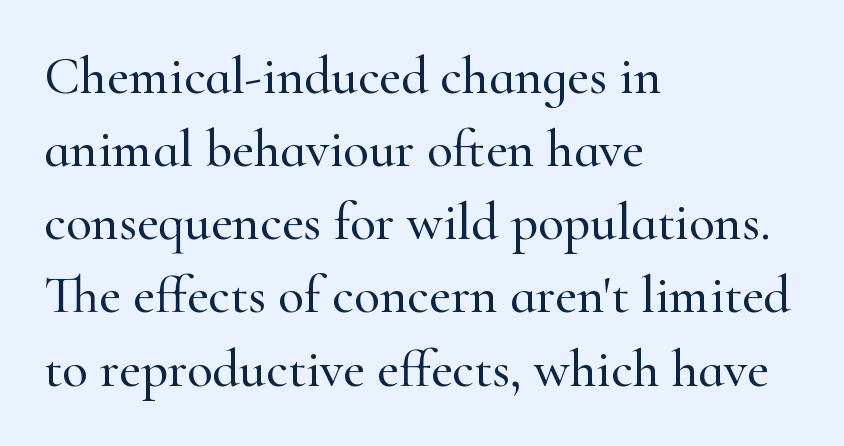
Q: Is the text italic (slanted)? A: No, it is upright.
Q: Is the typeface a serif or a sans-serif typeface? A: Serif.
Q: Is the text underlined? A: No.
Q: How is the paragraph aligned? A: Left-aligned.
Q: Is the spacing between letters normal or unusually wide? A: Normal.
Q: Is the spacing between lines tight, normal or loose? A: Normal.
Q: Width (condensed, normal, or wide)? A: Normal.
Q: Stroke contrast? A: High.
Q: x-height? A: Small.
Q: Monospaced? A: No.
